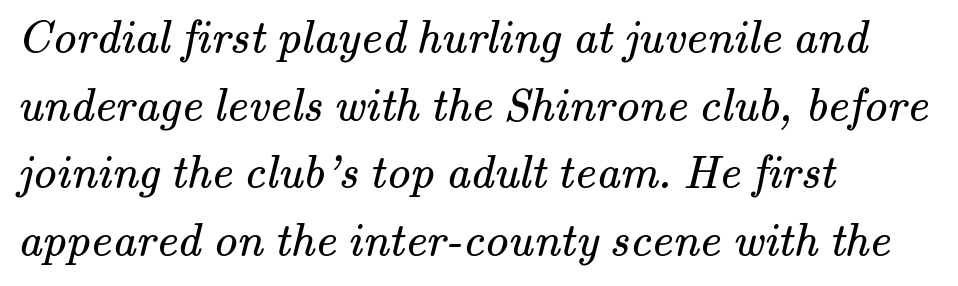
The image shows 47 px regular-weight serif type; set left-aligned, normal line spacing (1.44x), normal letter spacing, not underlined; medium stroke contrast and a small x-height.
